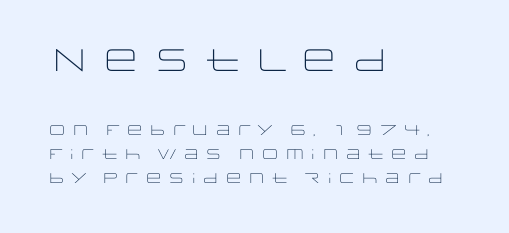
Descenders hang freely into open space. The space between consecutive lines is moderate. Every character sits straight up, as roman type does. Think of a printed novel: that variable character pitch is what you see here. The designer gave the opening block more size than the closing block.
